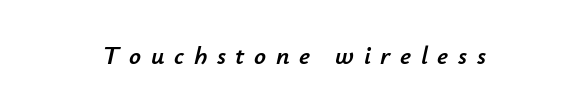
Descenders are the only things crossing below the line. Tracking here is generous; glyphs stand well apart from one another. Slanted lettering throughout.
